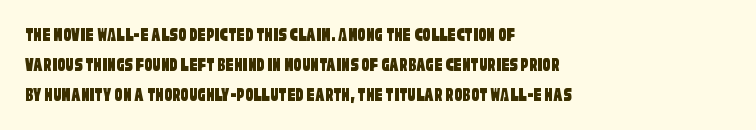
{"underline": "no", "align": "left", "line_spacing": "normal", "line_spacing_ratio": 1.49, "letter_spacing": "normal", "letter_spacing_em": 0.0, "glyph_px": 20}
